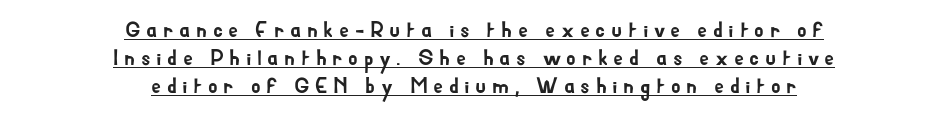
Q: Is the text italic (slanted)? A: No, it is upright.
Q: Is the text underlined? A: Yes.
Q: How is the paragraph aligned? A: Centered.
Q: Is the spacing between letters normal or unusually wide? A: Unusually wide.
Q: Is the spacing between lines tight, normal or loose? A: Normal.
